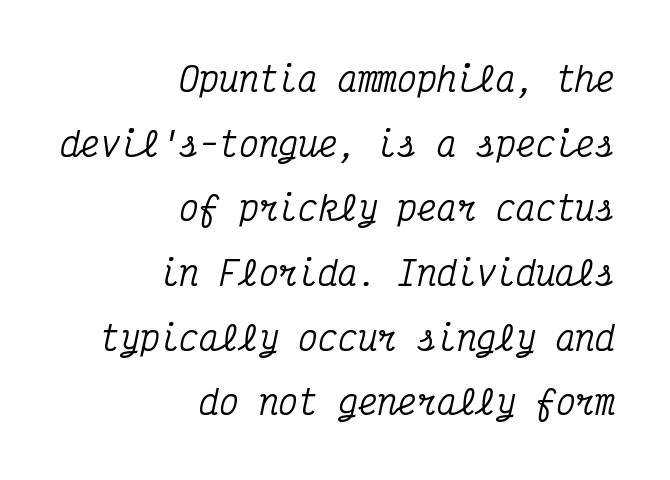
Q: Is the text italic (slanted)? A: Yes, it leans right by about 12 degrees.
Q: Is the typeface a serif or a sans-serif typeface? A: Serif.
Q: Is the text underlined? A: No.
Q: How is the paragraph aligned? A: Right-aligned.
Q: Is the spacing between letters normal or unusually wide? A: Normal.
Q: Is the spacing between lines tight, normal or loose? A: Loose.
Q: Width (condensed, normal, or wide)? A: Condensed.
Q: Stroke contrast? A: Medium.
Q: x-height? A: Medium.
Q: Monospaced? A: Yes.
